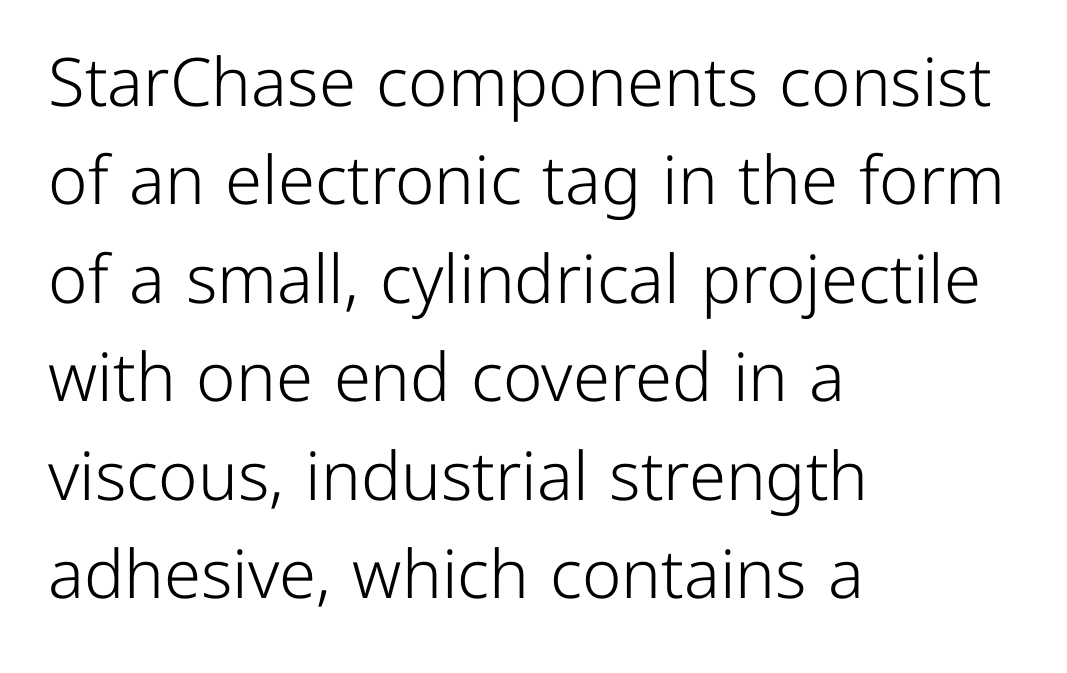
The image shows 67 px light sans-serif type, upright; set left-aligned, normal line spacing (1.47x), normal letter spacing, not underlined; low stroke contrast and a medium x-height.
